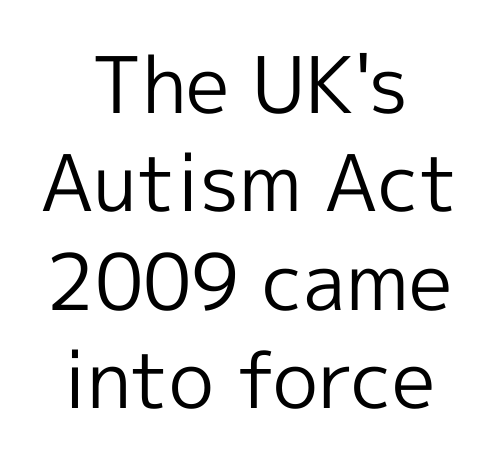
{"serif": "no", "italic": "no", "bold": "no", "weight": "regular", "width": "normal", "x_height": "medium", "monospaced": "no", "underline": "no", "align": "center", "line_spacing": "normal", "line_spacing_ratio": 1.26, "letter_spacing": "normal", "letter_spacing_em": 0.0, "glyph_px": 78}
